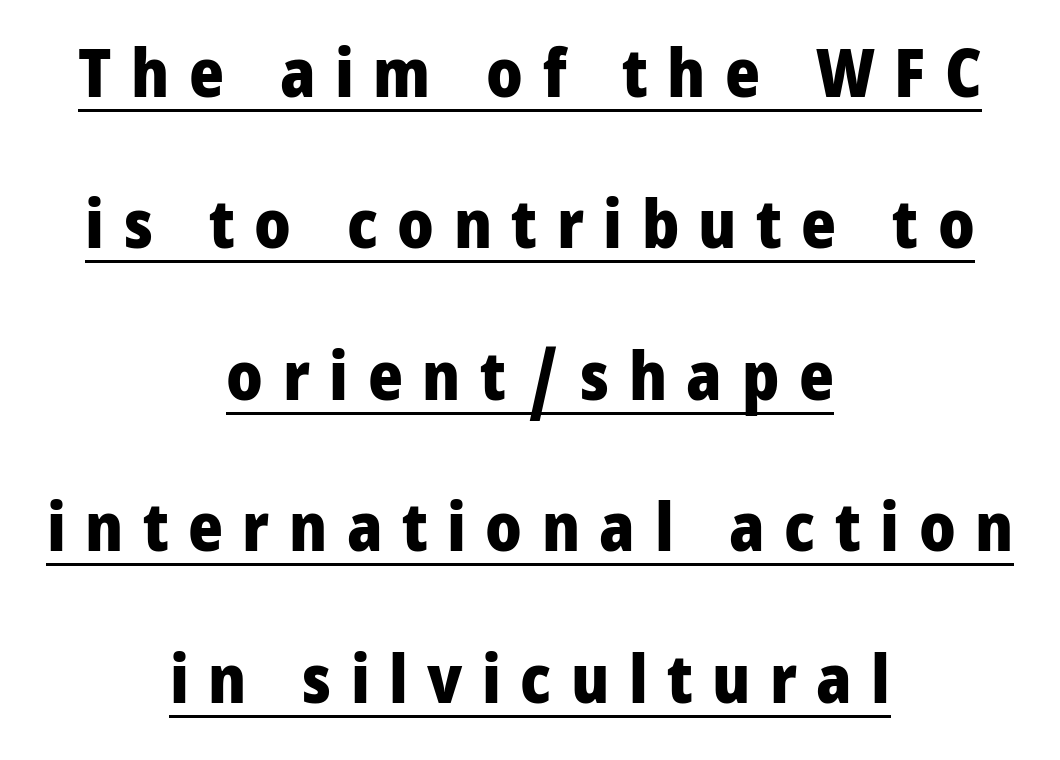
{"serif": "no", "italic": "no", "bold": "yes", "weight": "heavy", "width": "condensed", "stroke_contrast": "low", "x_height": "large", "monospaced": "no", "underline": "yes", "align": "center", "line_spacing": "loose", "line_spacing_ratio": 2.26, "letter_spacing": "wide", "letter_spacing_em": 0.29, "glyph_px": 67}
